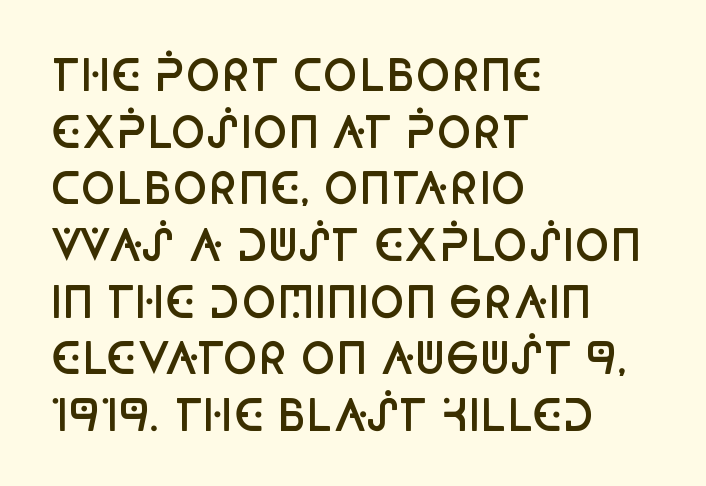
Looks like regular typesetting: each glyph gets only the width it needs. Horizontally, the lines are justified to the leading edge only. Compared with an ordinary text face, these strokes are moderately heavier — a semibold. Check where the strokes stop: nothing finishes them off — pure sans. The rendering uses a moderate line-height, typical for paragraphs.
